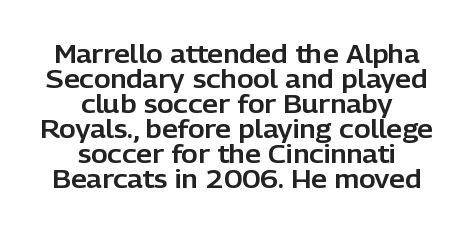
The lettering stays uniformly vertical, giving the passage a roman look. How are the letters spaced? Ordinarily, with no added tracking. Only glyphs here, with clear space below each row. Does the copy run flush right? No — it is centered line by line. The leading is snug, giving the passage a crowded texture.
